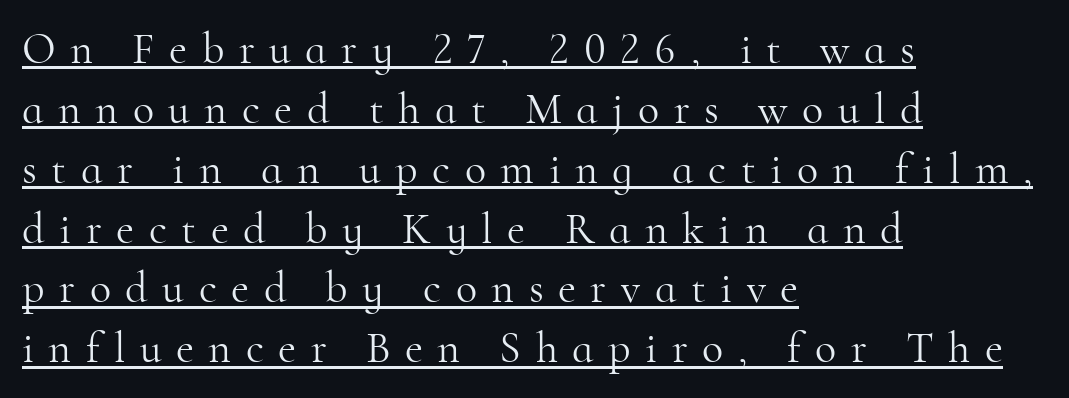
Q: Is the text bold? A: No.
Q: Is the text italic (slanted)? A: No, it is upright.
Q: Is the typeface a serif or a sans-serif typeface? A: Serif.
Q: Is the text underlined? A: Yes.
Q: How is the paragraph aligned? A: Left-aligned.
Q: Is the spacing between letters normal or unusually wide? A: Unusually wide.
Q: Is the spacing between lines tight, normal or loose? A: Normal.
Q: Width (condensed, normal, or wide)? A: Normal.
Q: Stroke contrast? A: High.
Q: x-height? A: Small.
Q: Monospaced? A: No.
